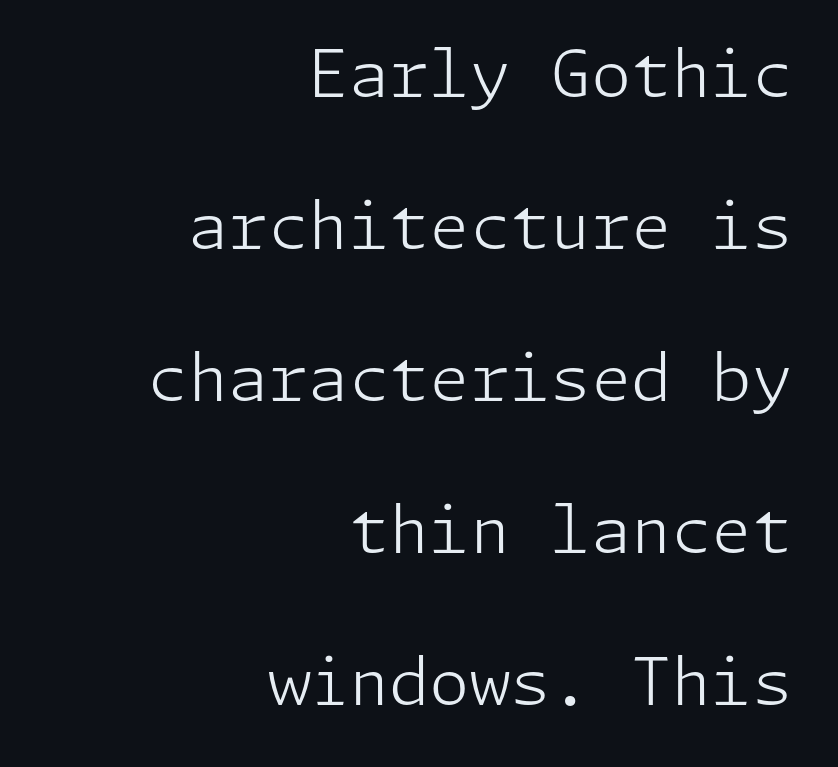
{"serif": "no", "italic": "no", "bold": "no", "weight": "light", "width": "normal", "stroke_contrast": "low", "x_height": "medium", "underline": "no", "align": "right", "line_spacing": "loose", "line_spacing_ratio": 2.34, "letter_spacing": "normal", "letter_spacing_em": 0.0, "glyph_px": 65}
